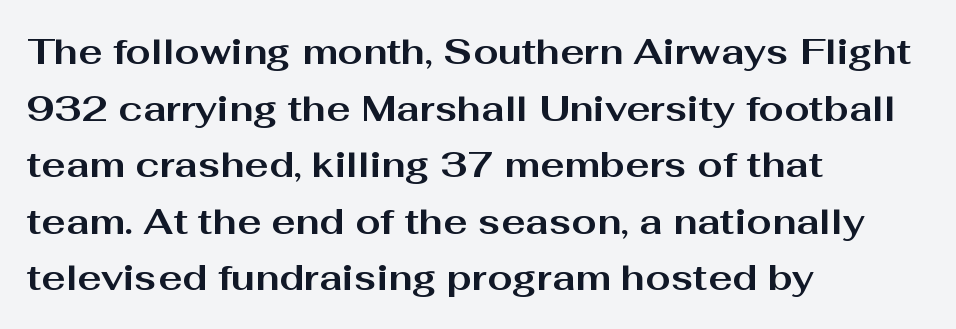
The image shows 36 px bold, wide sans-serif type, upright; set left-aligned, normal line spacing (1.57x), normal letter spacing, not underlined; medium stroke contrast and a medium x-height.
